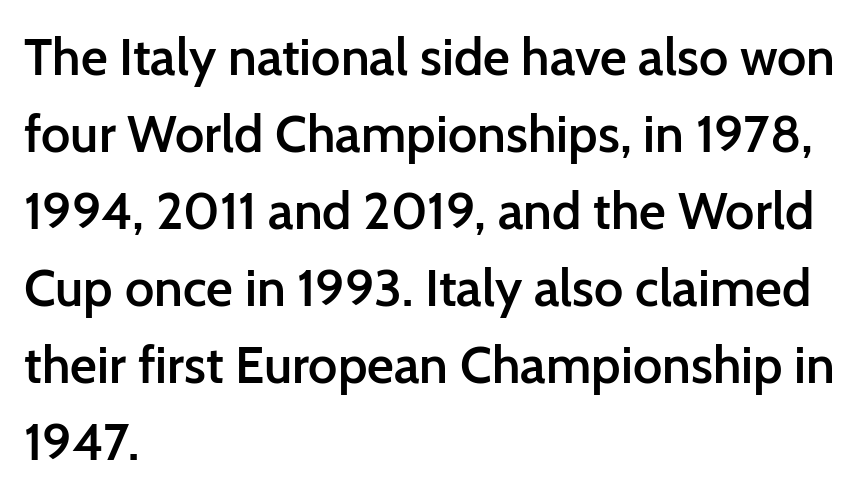
{"serif": "no", "italic": "no", "bold": "semi", "weight": "semibold", "width": "normal", "stroke_contrast": "low", "x_height": "medium", "monospaced": "no", "underline": "no", "align": "left", "line_spacing": "normal", "line_spacing_ratio": 1.48, "letter_spacing": "normal", "letter_spacing_em": 0.0, "glyph_px": 52}
